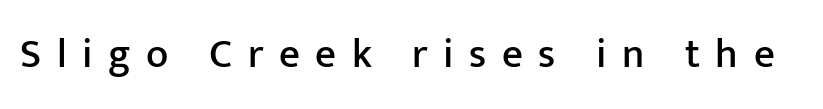
Q: Is the text italic (slanted)? A: No, it is upright.
Q: Is the typeface a serif or a sans-serif typeface? A: Sans-serif.
Q: Is the text underlined? A: No.
Q: Is the spacing between letters normal or unusually wide? A: Unusually wide.
Q: Width (condensed, normal, or wide)? A: Normal.
Q: Stroke contrast? A: Low.
Q: x-height? A: Medium.
Q: Monospaced? A: No.
